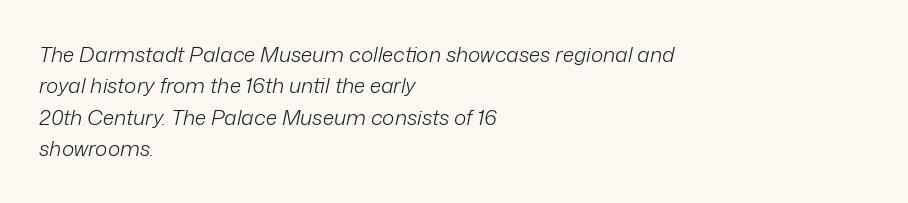
{"italic": "yes", "lean": "right", "slant_degrees": 12, "bold": "no", "underline": "no", "align": "left", "line_spacing": "normal", "line_spacing_ratio": 1.5, "letter_spacing": "normal", "letter_spacing_em": 0.0, "glyph_px": 21}
